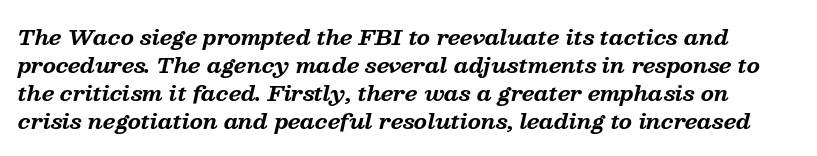
{"italic": "yes", "lean": "right", "slant_degrees": 13, "bold": "yes", "underline": "no", "line_spacing": "normal", "line_spacing_ratio": 1.33, "letter_spacing": "normal", "letter_spacing_em": 0.0, "glyph_px": 21}
